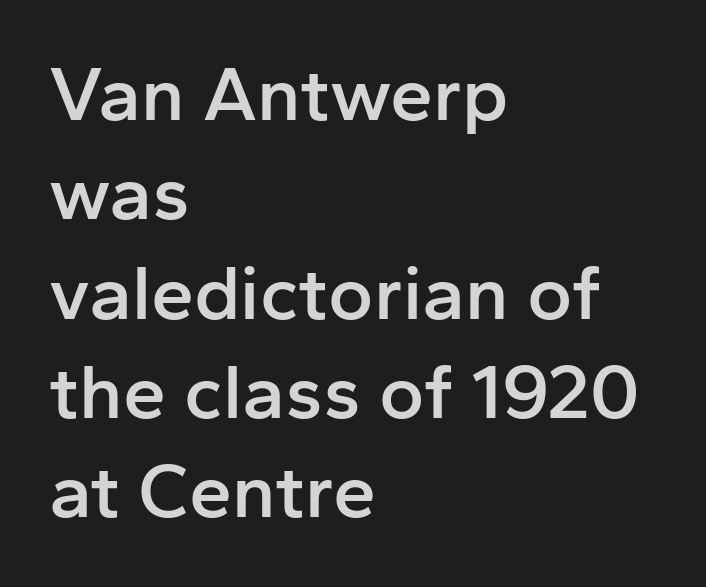
Q: Is the text bold? A: Semi-bold.
Q: Is the text italic (slanted)? A: No, it is upright.
Q: Is the typeface a serif or a sans-serif typeface? A: Sans-serif.
Q: Is the text underlined? A: No.
Q: How is the paragraph aligned? A: Left-aligned.
Q: Is the spacing between letters normal or unusually wide? A: Normal.
Q: Is the spacing between lines tight, normal or loose? A: Normal.
Q: Width (condensed, normal, or wide)? A: Normal.
Q: Stroke contrast? A: Low.
Q: x-height? A: Medium.
Q: Monospaced? A: No.
